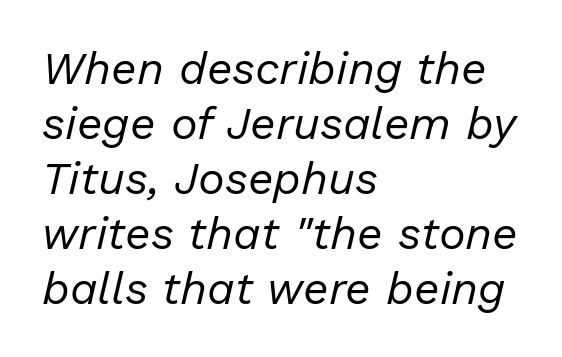
Characters follow at the spacing the type designer built in. Counters stay open thanks to moderate or lighter strokes. Teacher's note: observe the even left margin — that is flush-left alignment. Here the designer chose a conventional face with non-uniform glyph widths. It's the slanting kind of type.
